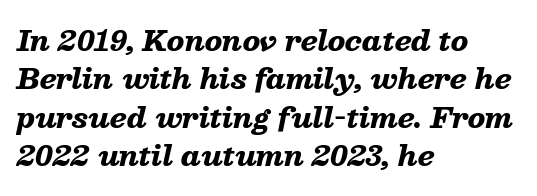
{"italic": "yes", "lean": "right", "slant_degrees": 13, "bold": "yes", "underline": "no", "align": "left", "line_spacing": "normal", "line_spacing_ratio": 1.42, "letter_spacing": "normal", "letter_spacing_em": 0.0, "glyph_px": 27}
